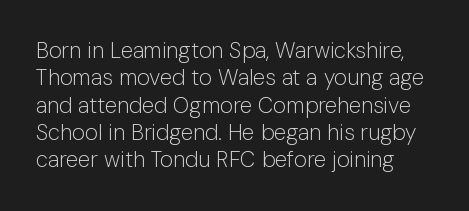
Q: Is the text bold? A: No.
Q: Is the text italic (slanted)? A: No, it is upright.
Q: Is the text underlined? A: No.
Q: Is the spacing between letters normal or unusually wide? A: Normal.
